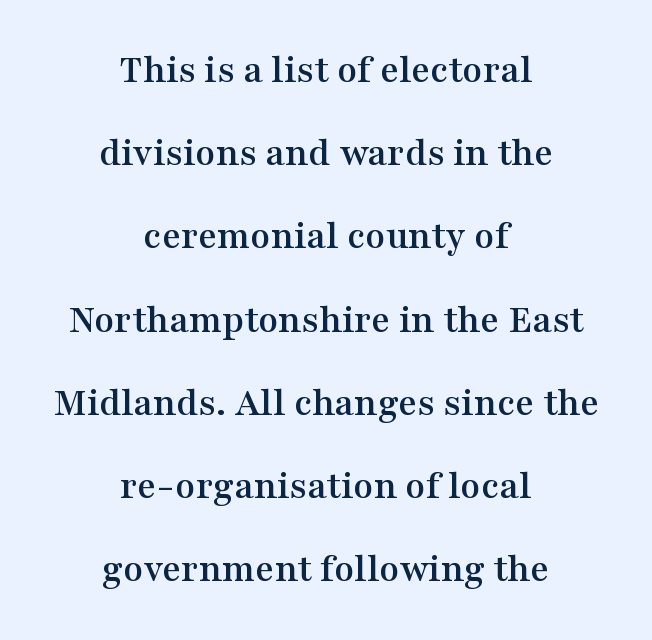
No extra tracking has been applied to these lines. In terms of posture, this sample is upright. The typeface chosen for these lines features serifs. Lines of text with bare space underneath. The lines are spread far apart with generous leading. The rendering uses natural spacing where letterforms have individual widths.
